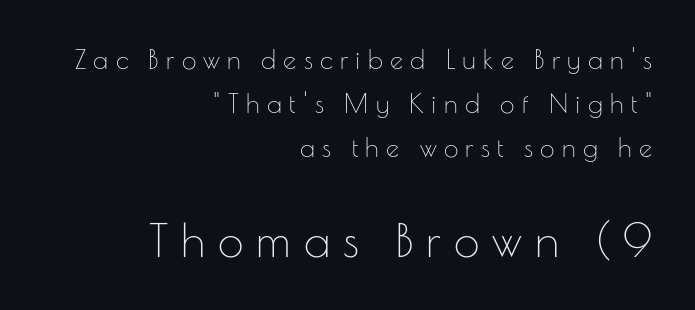
The image shows 46 px thin sans-serif type, upright; set right-aligned, normal line spacing (1.69x), unusually wide letter spacing (+0.28 em), not underlined; the second (bottom) block is 1.77x larger; low stroke contrast and a small x-height.
